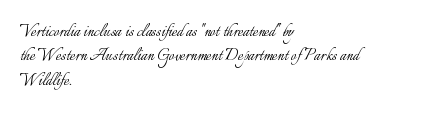
{"bold": "no", "underline": "no", "align": "left", "line_spacing_ratio": 1.22, "letter_spacing": "normal", "letter_spacing_em": 0.0, "glyph_px": 20}
